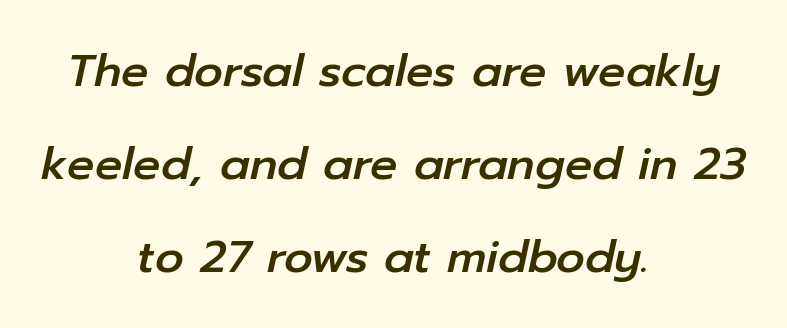
Decoration check: the copy has no underline. Spacing verdict: proportional, widths tailored to each character. A typesetter would call this zero additional tracking. The lettering tilts uniformly, giving the passage an italic look. A student would call this center alignment; a typographer would say set centered.
